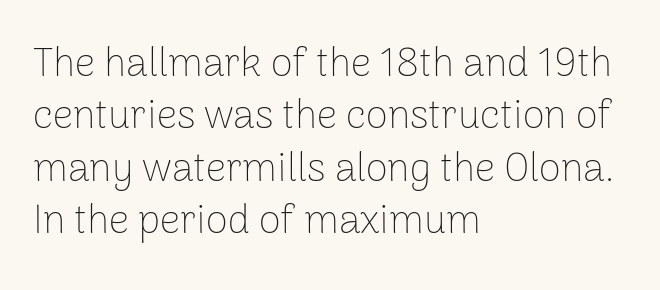
Q: Is the text bold? A: No.
Q: Is the text italic (slanted)? A: No, it is upright.
Q: Is the typeface a serif or a sans-serif typeface? A: Sans-serif.
Q: Is the text underlined? A: No.
Q: How is the paragraph aligned? A: Left-aligned.
Q: Is the spacing between letters normal or unusually wide? A: Normal.
Q: Is the spacing between lines tight, normal or loose? A: Normal.
Q: Width (condensed, normal, or wide)? A: Normal.
Q: Stroke contrast? A: Low.
Q: x-height? A: Medium.
Q: Monospaced? A: No.
